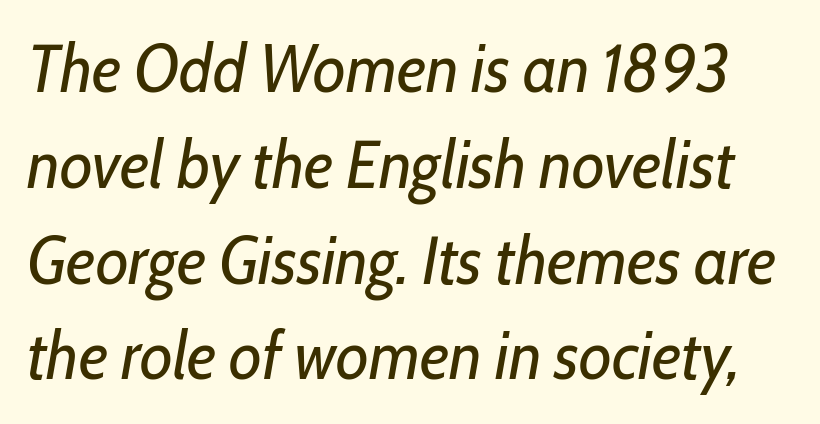
Designer's note — italics engaged. Normally led — the rows are evenly, conventionally spaced. A typesetter would call this proportional, since set widths differ per character. The strokes are not fattened; the text isn't bold. Look at the tracking — it's just the regular setting, nothing added.
